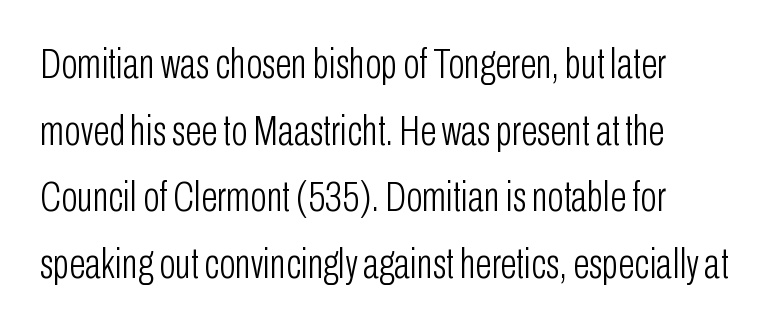
Q: Is the text bold? A: No.
Q: Is the text italic (slanted)? A: No, it is upright.
Q: Is the typeface a serif or a sans-serif typeface? A: Sans-serif.
Q: Is the text underlined? A: No.
Q: How is the paragraph aligned? A: Left-aligned.
Q: Is the spacing between letters normal or unusually wide? A: Normal.
Q: Is the spacing between lines tight, normal or loose? A: Normal.
Q: Width (condensed, normal, or wide)? A: Condensed.
Q: Stroke contrast? A: Low.
Q: x-height? A: Medium.
Q: Monospaced? A: No.
